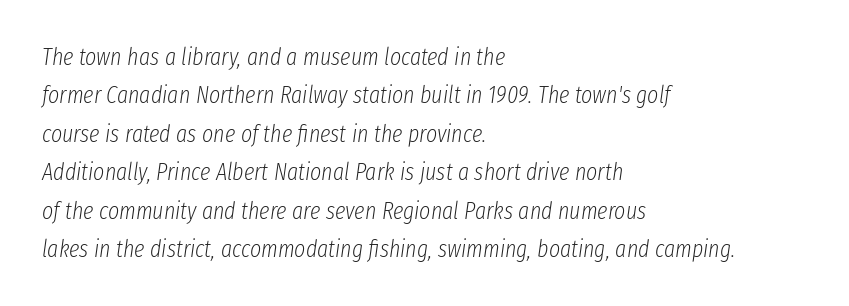
The image shows 24 px text type, italic (leaning right); set left-aligned, normal line spacing (1.6x), normal letter spacing, not underlined.
